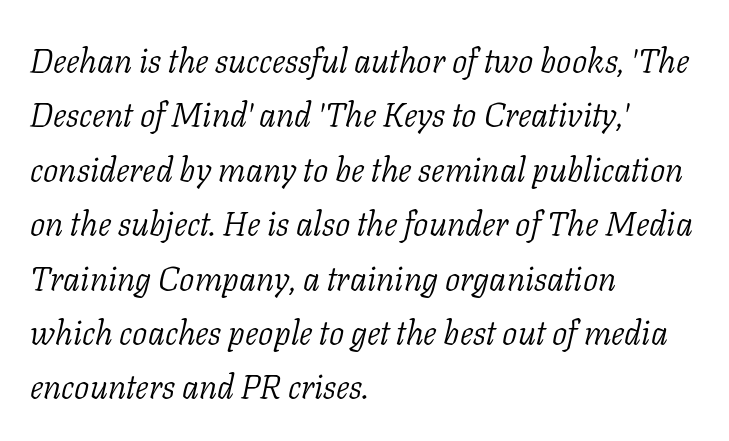
The face used here is proportionally spaced, like ordinary book or web type. The space beneath each line is pristine and unruled. The rendering keeps characters at their native spacing. The passage shown leans; its letterforms are oblique.
